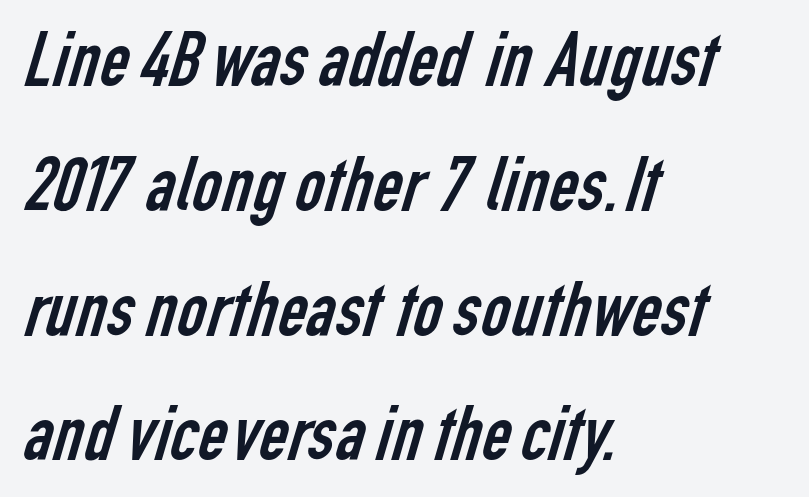
Every row of glyphs begins at an identical x-position on the left. Characters follow at the spacing the type designer built in. Rows of type keep a routine distance in the vertical direction. This rendering features lettering with no underline. The designer went with a sans here, leaving each stem footless. The letters look calm and open, with moderate or lighter stems.
